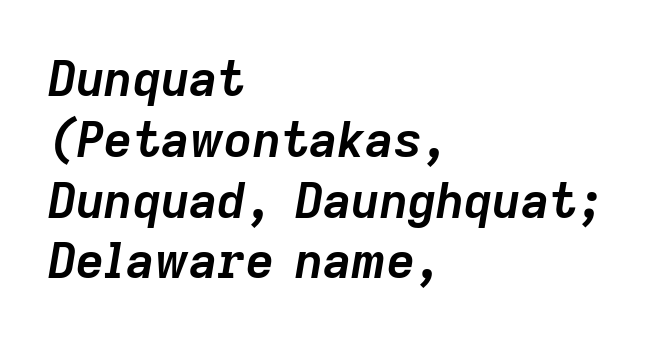
The passage shown has conventional tracking throughout. The lettering tilts uniformly, giving the passage an italic look. This rendering uses left alignment, leaving the right contour irregular. Students, this is bold: see how much ink each stroke carries. Decoration check: the copy has no underline.
